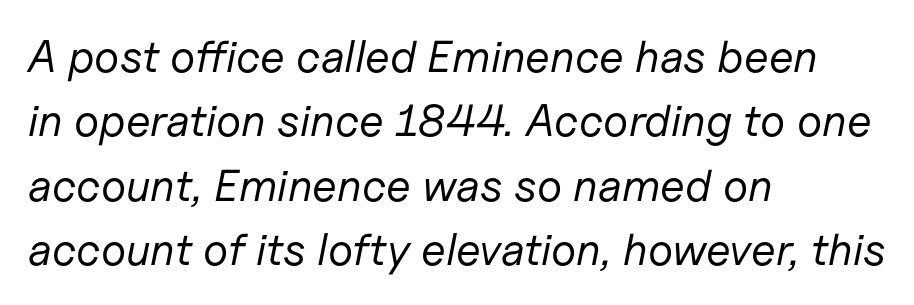
Each letter keeps its own natural width here, so spacing adapts to shape. Students, note that the glyphs here touch the page at normal intervals. Descenders hang freely into open space. Observe the lean: these are italic letterforms. Vertical spacing — default.
